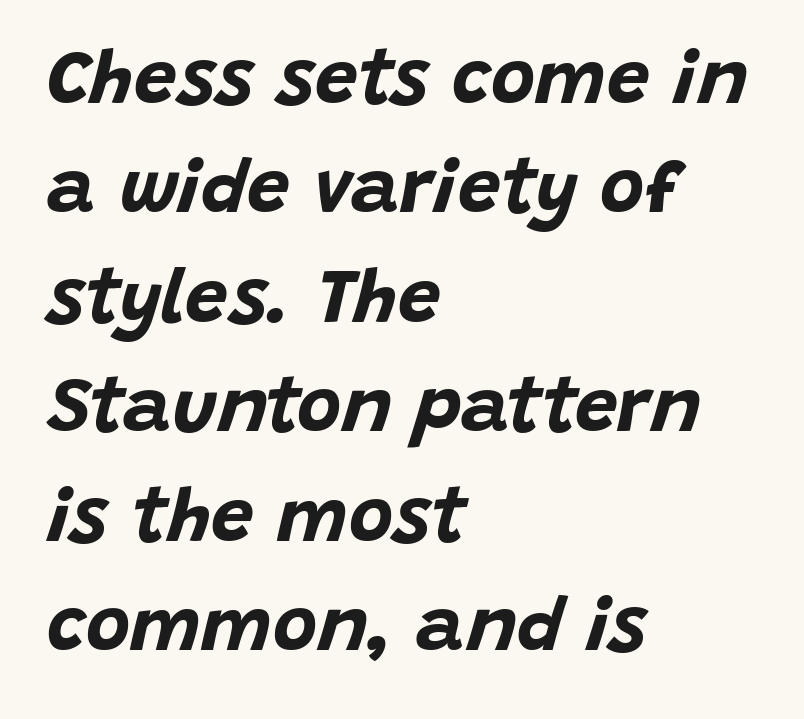
Q: Is the text bold? A: Yes.
Q: Is the text italic (slanted)? A: Yes, it leans right by about 15 degrees.
Q: Is the text underlined? A: No.
Q: How is the paragraph aligned? A: Left-aligned.
Q: Is the spacing between letters normal or unusually wide? A: Normal.
Q: Is the spacing between lines tight, normal or loose? A: Normal.
Q: Width (condensed, normal, or wide)? A: Normal.
Q: Stroke contrast? A: Low.
Q: x-height? A: Large.
Q: Monospaced? A: No.
